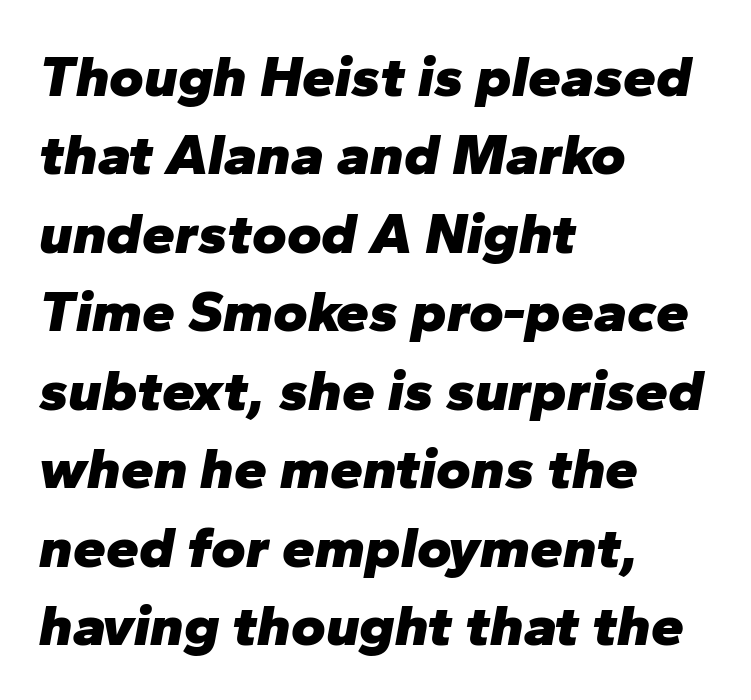
The passage shown is typed in a proportional face where columns would drift. Does the leading feel generous? No, just average. Glance below the letters and you will spot only blank space. Notice how the stems are inclined rather than vertical — that's the hallmark of italics. In terms of letterspacing, this is plain default setting. The text block is weighted toward the left margin, trailing off unevenly rightward.
